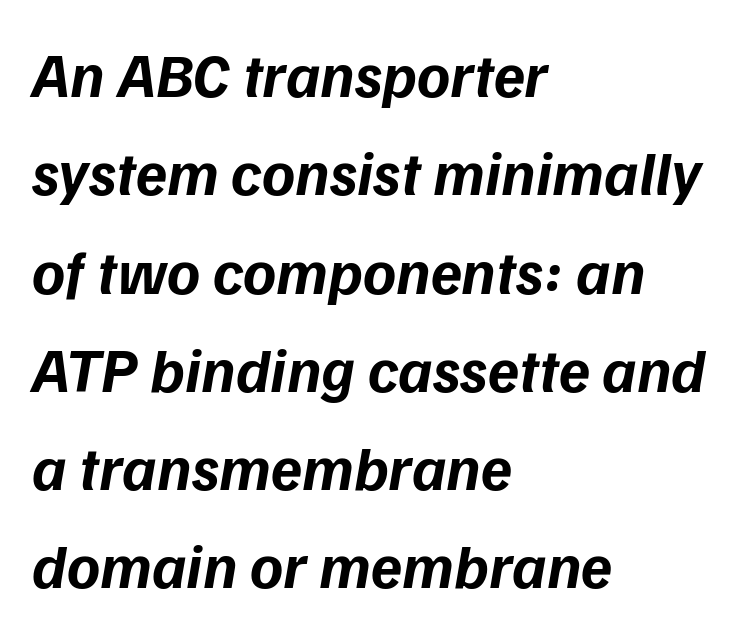
The image shows 63 px bold sans-serif type; set left-aligned, normal line spacing (1.56x), normal letter spacing, not underlined; low stroke contrast and a medium x-height.
